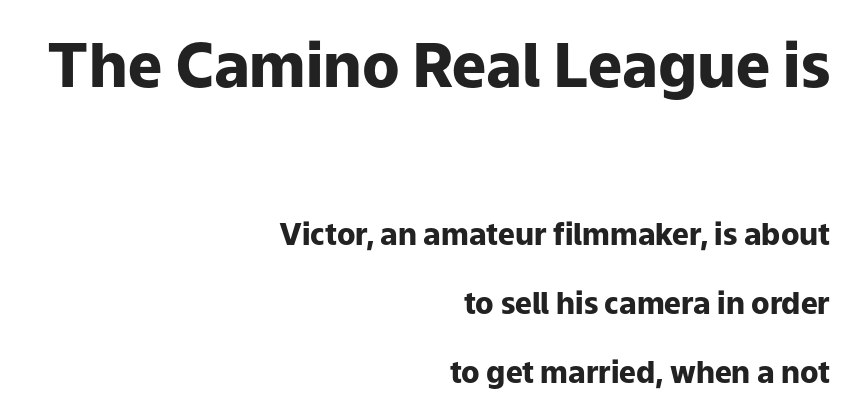
The image shows 61 px heavy sans-serif type, upright; set right-aligned, loose line spacing (2.29x), normal letter spacing, not underlined; the first (top) block is 2.03x larger; low stroke contrast and a medium x-height.
